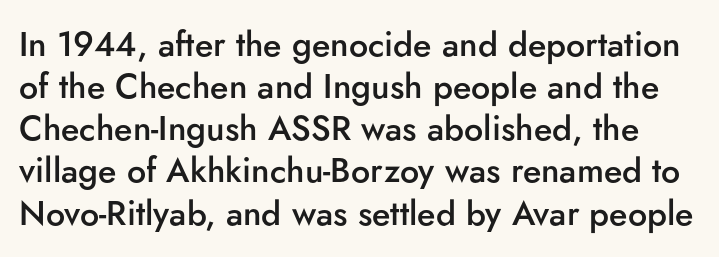
Varying glyph widths throughout — classic text-font behaviour. Students, note that the glyphs here touch the page at normal intervals. The lettering stays uniformly vertical, giving the passage a roman look. Nobody drew a line under any word here. No feet cap the strokes, marking this as sans-serif type. Each glyph is drawn with semibold strokes, heavier than normal yet not fully bold.
